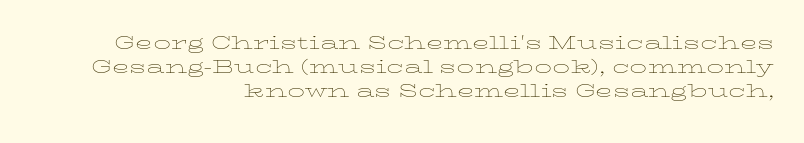
A typesetter would call this leading minimal, almost set solid. Honestly, there is no underline to notice here at all. On a weight scale, this lands at 450 or below. The letters sit at their default tracking, neither squeezed nor spread. Italic: no, the glyphs are upright roman.
